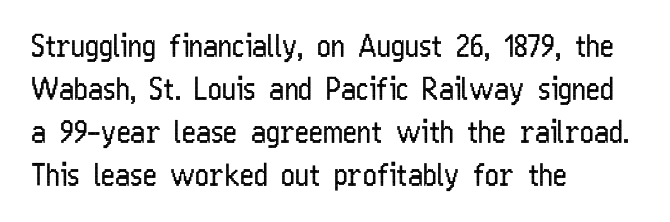
Q: Is the text bold? A: No.
Q: Is the text italic (slanted)? A: No, it is upright.
Q: Is the typeface a serif or a sans-serif typeface? A: Sans-serif.
Q: Is the text underlined? A: No.
Q: How is the paragraph aligned? A: Left-aligned.
Q: Is the spacing between letters normal or unusually wide? A: Normal.
Q: Is the spacing between lines tight, normal or loose? A: Normal.
Q: Width (condensed, normal, or wide)? A: Condensed.
Q: Stroke contrast? A: Low.
Q: x-height? A: Medium.
Q: Monospaced? A: No.
